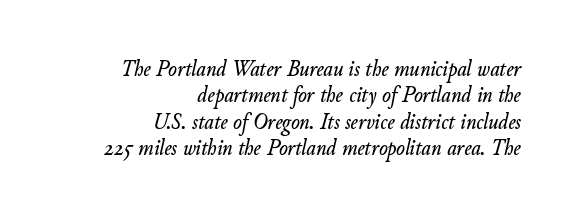
The image shows 23 px text type, italic (leaning right); set right-aligned, tight line spacing (1.15x), normal letter spacing, not underlined.
